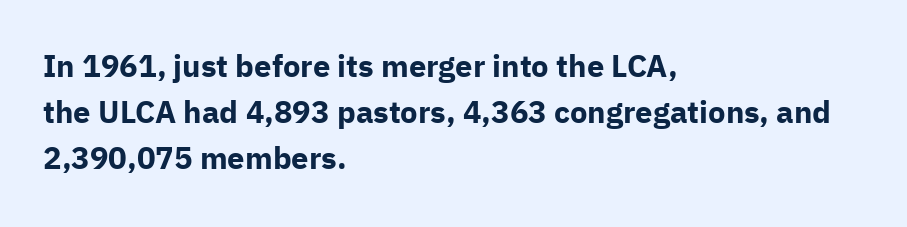
Is this a sans? Yes — the strokes have no serifs. These lines are rendered in a variable-pitch font. Upright lettering throughout. Leftover space on each line is placed entirely after the last word. Any mark beneath the type? The region is blank. Honestly, the row spacing looks completely unremarkable.
